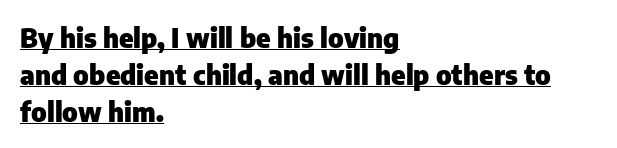
The image shows 27 px bold type, upright; set left-aligned, normal line spacing (1.37x), normal letter spacing, underlined.
